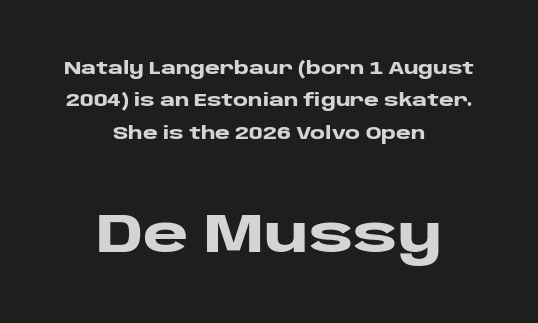
Varying glyph widths throughout — classic text-font behaviour. The lettering holds an erect, upright posture throughout. The letterforms sit shoulder to shoulder at normal distance. The paragraph shown floats in the horizontal middle.
